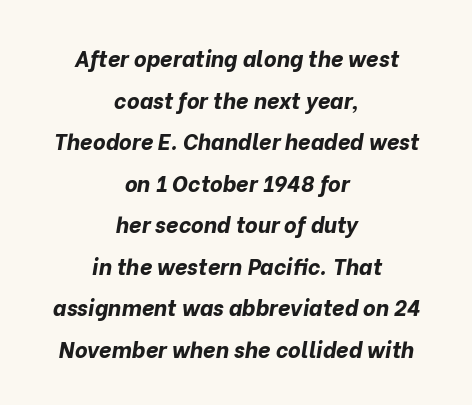
Q: Is the text bold? A: Yes.
Q: Is the text italic (slanted)? A: Yes, it leans right by about 10 degrees.
Q: Is the text underlined? A: No.
Q: How is the paragraph aligned? A: Centered.
Q: Is the spacing between letters normal or unusually wide? A: Normal.
